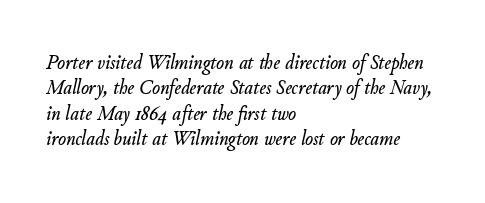
The image shows 21 px text type, italic (leaning right); set left-aligned, line spacing 1.21x, normal letter spacing, not underlined.
